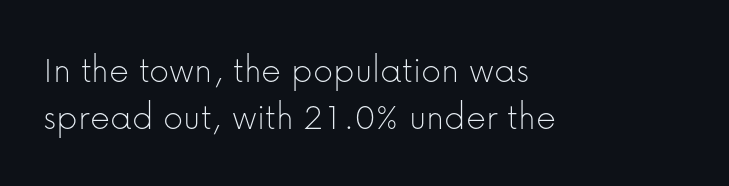
Q: Is the text bold? A: No.
Q: Is the text italic (slanted)? A: No, it is upright.
Q: Is the typeface a serif or a sans-serif typeface? A: Sans-serif.
Q: Is the text underlined? A: No.
Q: How is the paragraph aligned? A: Left-aligned.
Q: Is the spacing between letters normal or unusually wide? A: Normal.
Q: Width (condensed, normal, or wide)? A: Normal.
Q: Stroke contrast? A: Low.
Q: x-height? A: Medium.
Q: Monospaced? A: No.
